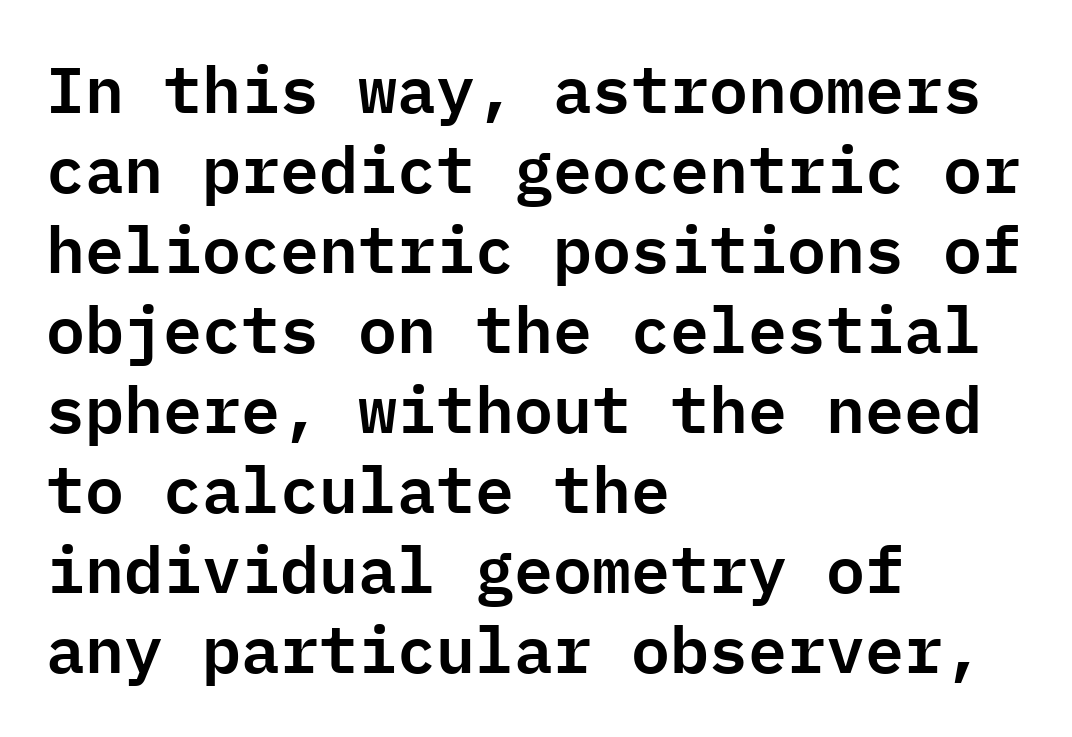
{"serif": "no", "italic": "no", "width": "normal", "stroke_contrast": "low", "x_height": "medium", "monospaced": "yes", "underline": "no", "align": "left", "line_spacing_ratio": 1.23, "letter_spacing": "normal", "letter_spacing_em": 0.0, "glyph_px": 65}
